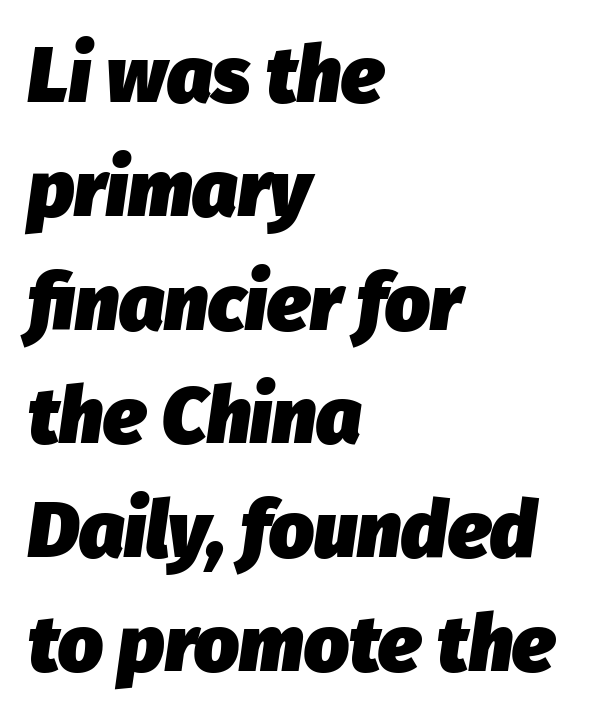
The image shows 79 px heavy type, italic (leaning right); set left-aligned, normal line spacing (1.44x), normal letter spacing, not underlined; low stroke contrast and a medium x-height.
